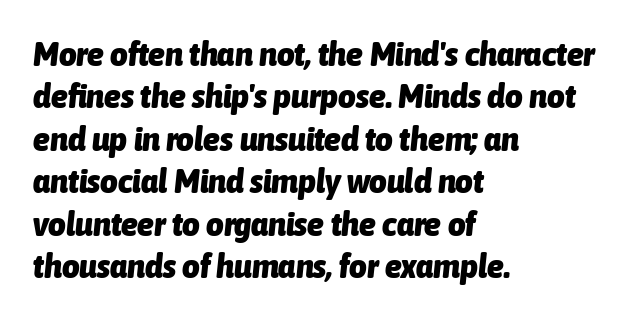
The lettering tilts uniformly, giving the passage an italic look. Nothing unusual about the tracking: characters are spaced as the font intends. The string is rendered with underlining switched off. A dark, heavy texture on the line: the type is bold. Does the leading feel generous? No, just average. Every row of glyphs begins at an identical x-position on the left.
